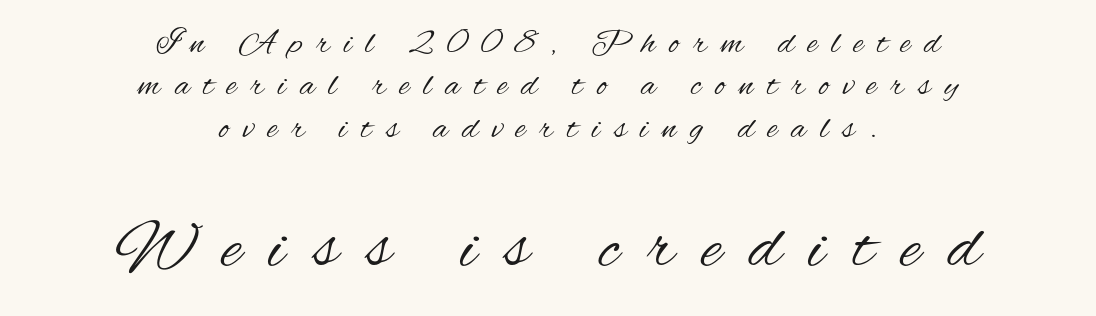
Tracking value appears strongly positive — letters spread wide. Quick note: underline off. Each letter keeps its own natural width here, so spacing adapts to shape. The paragraph has two soft edges and a firm central axis.
